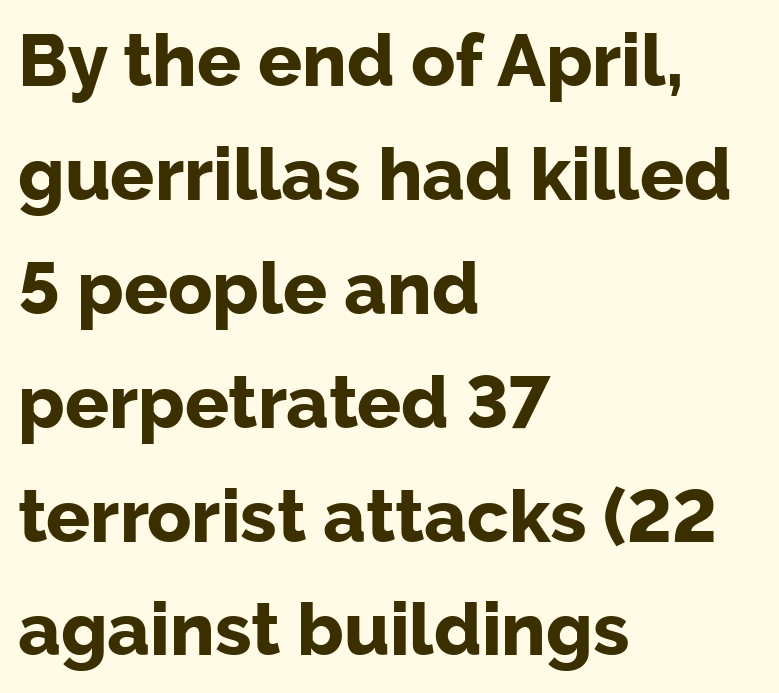
The image shows 73 px bold sans-serif type, upright; set left-aligned, normal line spacing (1.56x), normal letter spacing, not underlined; low stroke contrast and a medium x-height.
